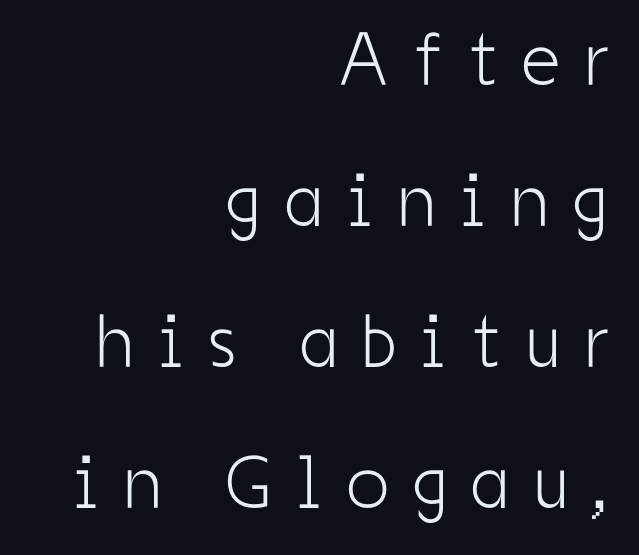
{"serif": "no", "italic": "no", "bold": "no", "weight": "light", "width": "condensed", "stroke_contrast": "low", "x_height": "medium", "monospaced": "no", "underline": "no", "align": "right", "line_spacing_ratio": 1.88, "letter_spacing": "wide", "letter_spacing_em": 0.33, "glyph_px": 75}
